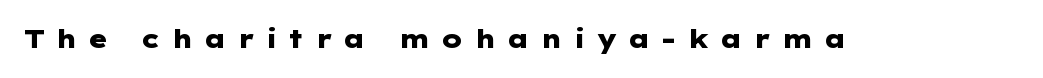
{"italic": "no", "bold": "yes", "underline": "no", "letter_spacing": "wide", "letter_spacing_em": 0.41, "glyph_px": 25}
